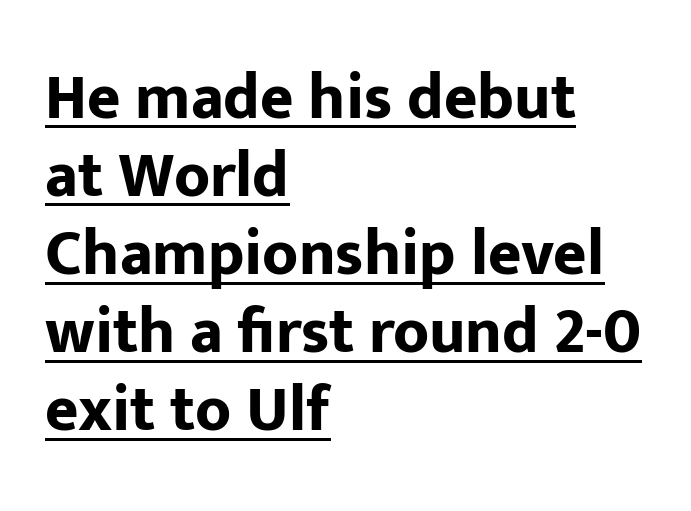
{"serif": "no", "italic": "no", "bold": "yes", "weight": "bold", "width": "normal", "stroke_contrast": "low", "x_height": "medium", "monospaced": "no", "underline": "yes", "align": "left", "line_spacing_ratio": 1.22, "letter_spacing": "normal", "letter_spacing_em": 0.0, "glyph_px": 64}
